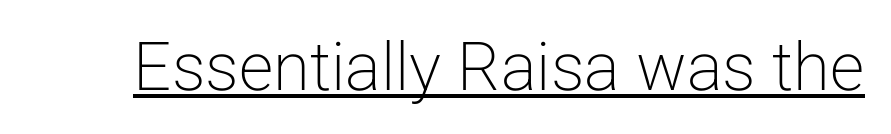
{"serif": "no", "italic": "no", "bold": "no", "weight": "light", "width": "normal", "stroke_contrast": "low", "x_height": "medium", "monospaced": "no", "underline": "yes", "letter_spacing": "normal", "letter_spacing_em": 0.0, "glyph_px": 67}
